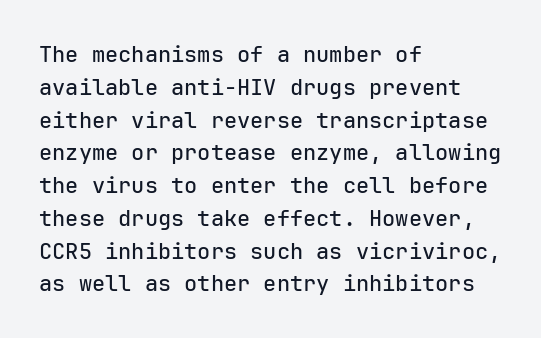
The specimen omits any rule beneath the text block's lines. Is the letter spacing exaggerated? No — it looks like the ordinary default. The typography opts for an upright posture over an oblique one. The rag falls on the right side of this text block. Baseline-to-baseline distance is the conventional proportion of letter height.
